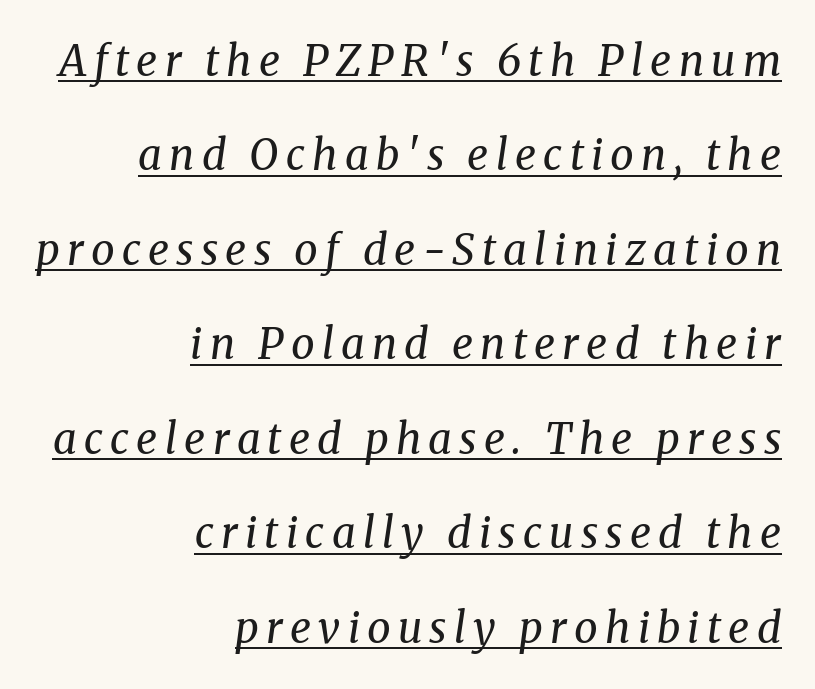
The passage shown is typeset with a serif family. Descenders here cross a horizontal rule under the line. Leading is clearly above the norm, producing a sparse column. These lines are set flush right with a ragged left edge.
